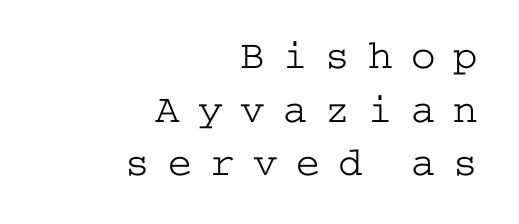
The image shows 41 px light, wide serif type, upright; set right-aligned, normal line spacing (1.31x), unusually wide letter spacing (+0.44 em), not underlined; low stroke contrast and a medium x-height.
